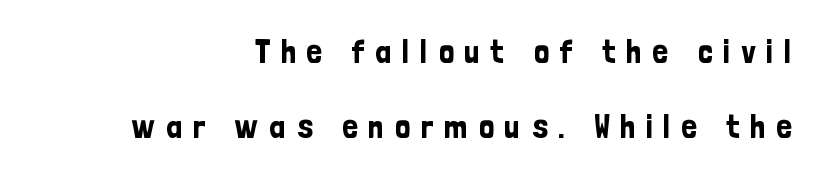
The image shows 34 px condensed sans-serif type, upright; set right-aligned, loose line spacing (2.2x), unusually wide letter spacing (+0.31 em), not underlined; low stroke contrast and a medium x-height.
